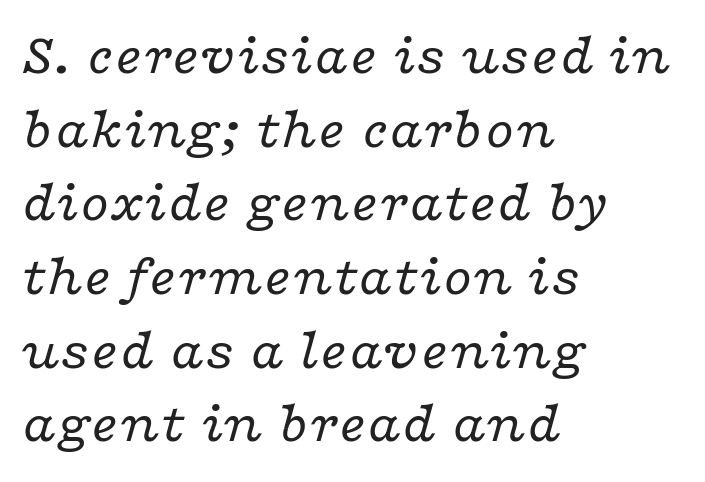
The rendering uses a moderate line-height, typical for paragraphs. Spacing verdict: proportional, widths tailored to each character. The gaps between neighbouring characters are ordinary and unremarkable. The font sits on the lighter half of the weight spectrum, regular included. The rendering shows small feet on the letterforms — a serif design. The zone under the glyphs is completely vacant.
